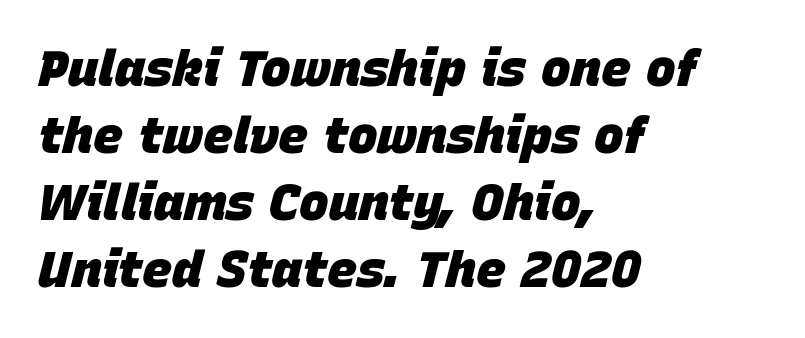
{"italic": "yes", "lean": "right", "slant_degrees": 15, "bold": "yes", "weight": "heavy", "width": "normal", "stroke_contrast": "low", "x_height": "large", "monospaced": "no", "underline": "no", "align": "left", "line_spacing": "normal", "line_spacing_ratio": 1.34, "letter_spacing": "normal", "letter_spacing_em": 0.0, "glyph_px": 50}
